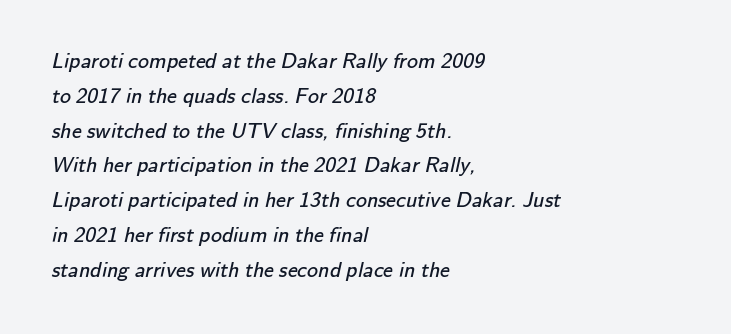
The image shows 22 px text type; set left-aligned, normal line spacing (1.58x), normal letter spacing, not underlined.
